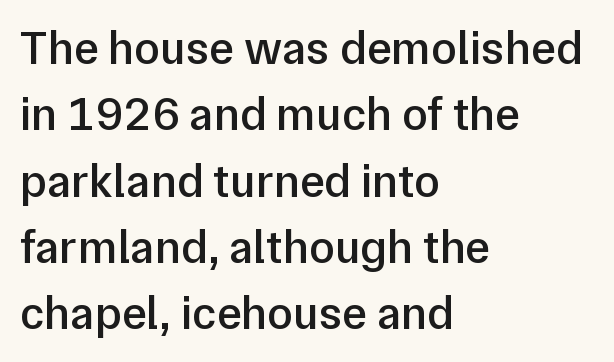
{"serif": "no", "italic": "no", "bold": "semi", "weight": "semibold", "width": "normal", "stroke_contrast": "low", "x_height": "medium", "monospaced": "no", "underline": "no", "align": "left", "line_spacing": "normal", "line_spacing_ratio": 1.41, "letter_spacing": "normal", "letter_spacing_em": 0.0, "glyph_px": 47}
